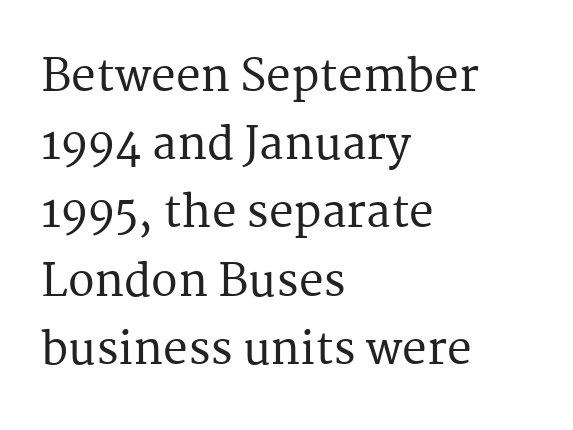
The image shows 44 px serif type, upright; set left-aligned, normal line spacing (1.55x), normal letter spacing, not underlined; medium stroke contrast and a medium x-height.
